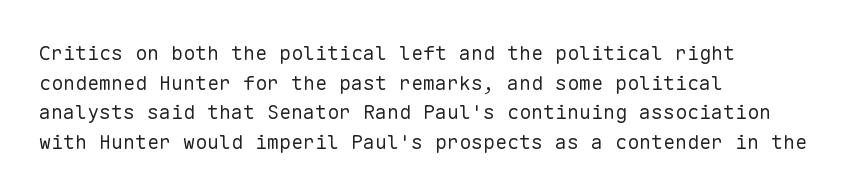
Q: Is the text bold? A: No.
Q: Is the text italic (slanted)? A: No, it is upright.
Q: Is the text underlined? A: No.
Q: How is the paragraph aligned? A: Left-aligned.
Q: Is the spacing between letters normal or unusually wide? A: Normal.
Q: Is the spacing between lines tight, normal or loose? A: Normal.
